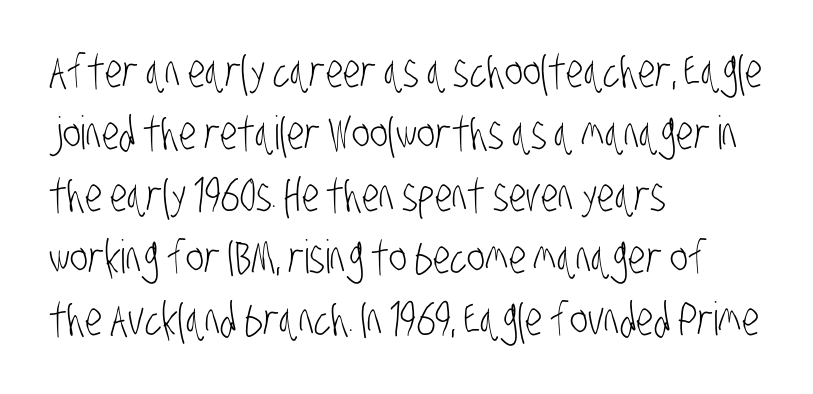
{"serif": "no", "bold": "no", "weight": "light", "width": "condensed", "stroke_contrast": "low", "x_height": "large", "monospaced": "no", "underline": "no", "align": "left", "line_spacing": "normal", "line_spacing_ratio": 1.35, "letter_spacing": "normal", "letter_spacing_em": 0.0, "glyph_px": 46}
